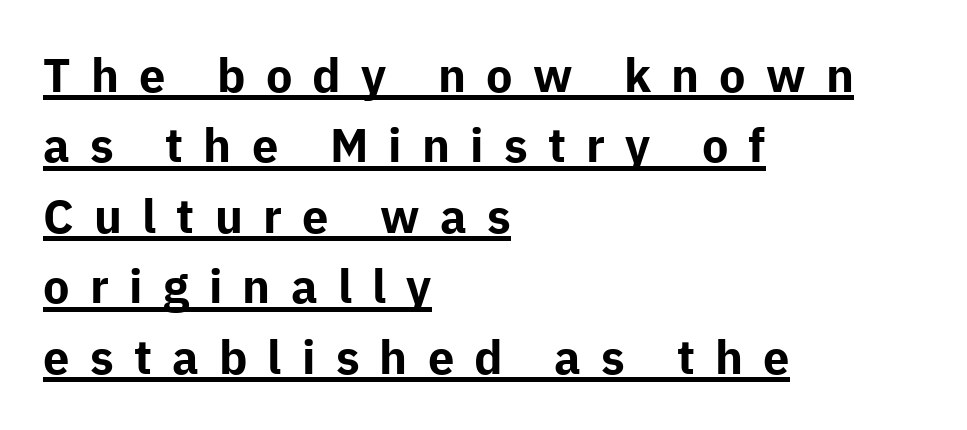
Posture: upright roman. Proportional: the letters do not fall into vertical columns. There is plenty of visible air inserted between adjacent glyphs. In terms of leading, this rendering sits right in the middle. This rendering employs a face without finishing strokes, i.e., a sans-serif.
